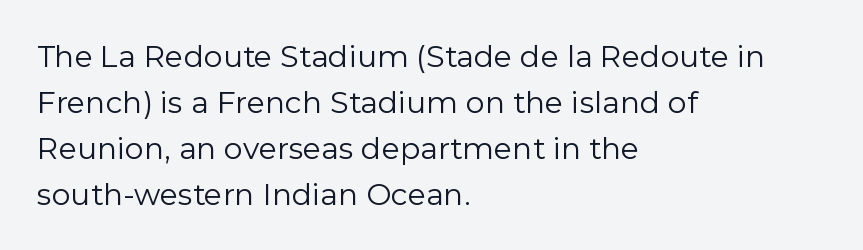
Q: Is the text bold? A: No.
Q: Is the text italic (slanted)? A: No, it is upright.
Q: Is the typeface a serif or a sans-serif typeface? A: Sans-serif.
Q: Is the text underlined? A: No.
Q: How is the paragraph aligned? A: Left-aligned.
Q: Is the spacing between letters normal or unusually wide? A: Normal.
Q: Is the spacing between lines tight, normal or loose? A: Normal.
Q: Width (condensed, normal, or wide)? A: Normal.
Q: Stroke contrast? A: Low.
Q: x-height? A: Medium.
Q: Monospaced? A: No.
